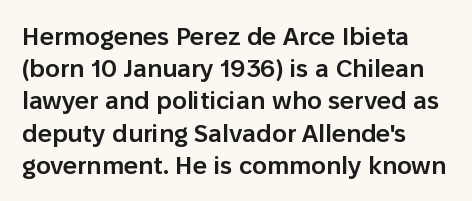
Q: Is the text bold? A: Semi-bold.
Q: Is the text italic (slanted)? A: No, it is upright.
Q: Is the text underlined? A: No.
Q: How is the paragraph aligned? A: Left-aligned.
Q: Is the spacing between letters normal or unusually wide? A: Normal.
Q: Is the spacing between lines tight, normal or loose? A: Normal.
